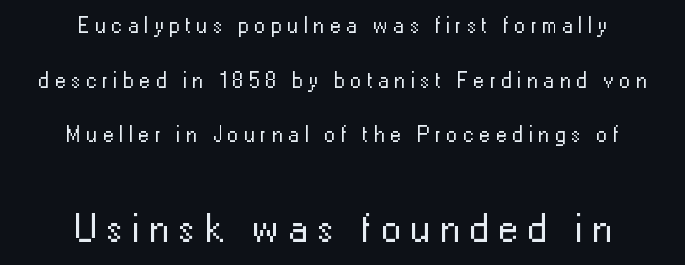
Is the lower block the larger one? Yes — the lower block carries the bigger type. Check under the words: just untouched page. A quiet, ordinary-to-light weight characterises the typeface. Line spacing here is loose. The passage shown has open, widely tracked lettering throughout. The specimen reads as upright at a glance.
